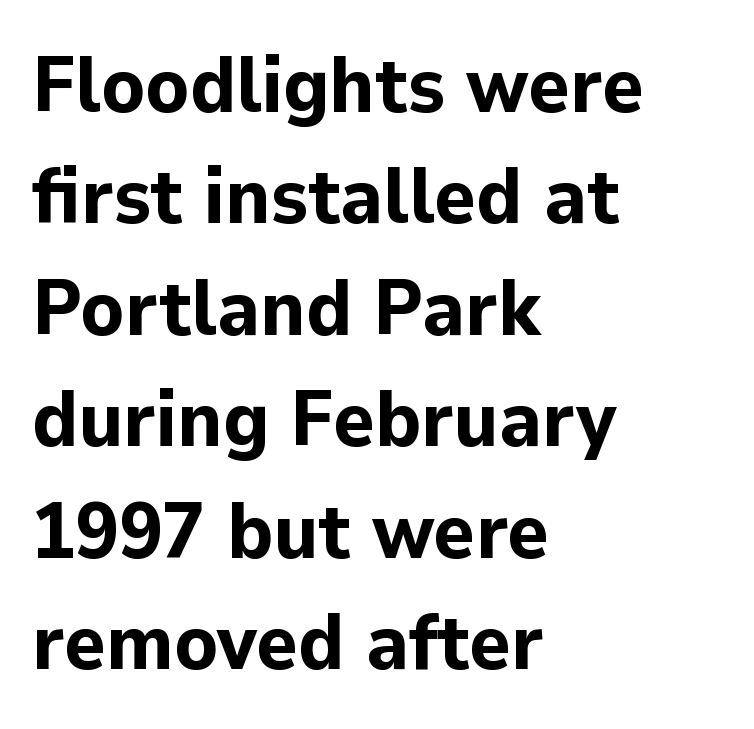
{"serif": "no", "italic": "no", "bold": "yes", "weight": "bold", "width": "normal", "stroke_contrast": "low", "x_height": "medium", "monospaced": "no", "underline": "no", "align": "left", "line_spacing": "normal", "line_spacing_ratio": 1.41, "letter_spacing": "normal", "letter_spacing_em": 0.0, "glyph_px": 79}
